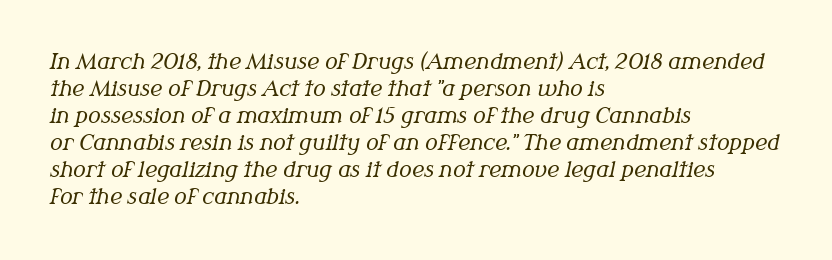
The image shows 21 px text type, italic (leaning right); set left-aligned, normal line spacing (1.29x), normal letter spacing, not underlined.
